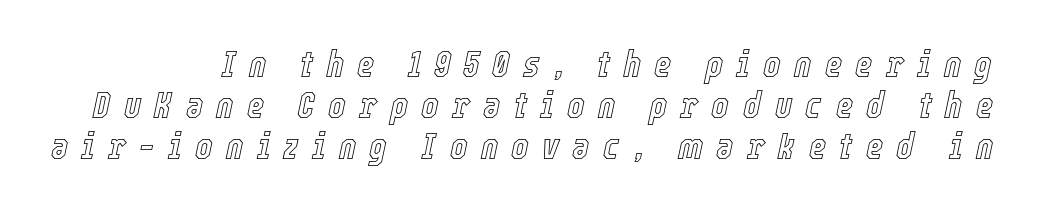
Is this a fixed-width face? No — the glyphs have proportional, varying widths. This sample uses an oblique cut, with every glyph tilted off the vertical. The designer dialed line spacing down below the default. Lines of text with bare space underneath.
